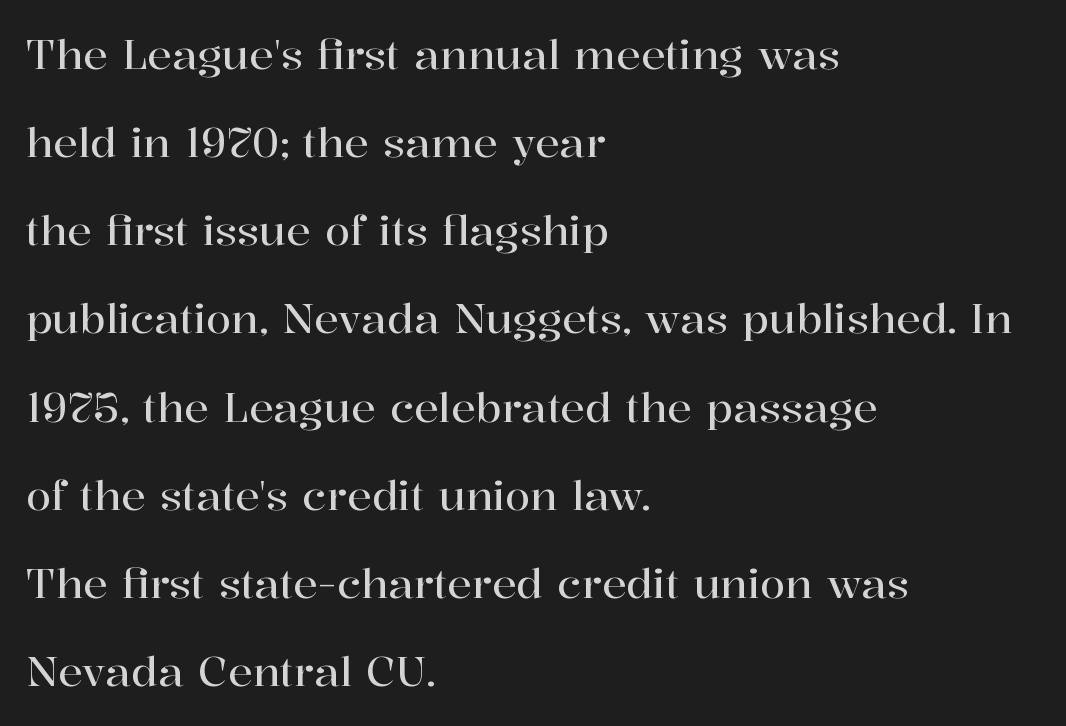
{"serif": "yes", "italic": "no", "width": "normal", "stroke_contrast": "high", "x_height": "medium", "monospaced": "no", "underline": "no", "align": "left", "line_spacing": "loose", "line_spacing_ratio": 2.15, "letter_spacing": "normal", "letter_spacing_em": 0.0, "glyph_px": 41}
